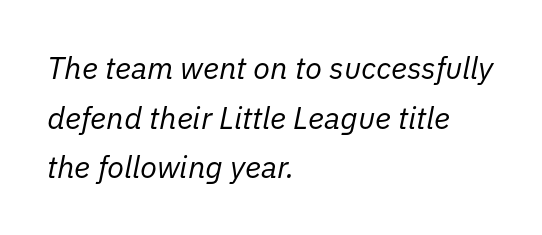
The image shows 31 px regular-weight type, italic (leaning right); set left-aligned, normal line spacing (1.6x), normal letter spacing, not underlined; low stroke contrast and a medium x-height.
